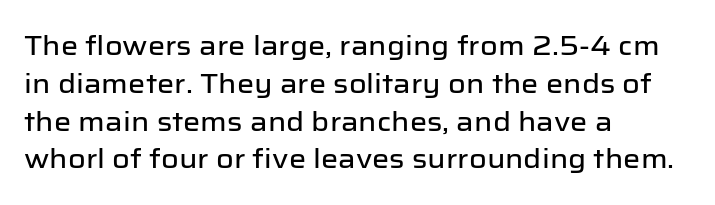
Q: Is the text italic (slanted)? A: No, it is upright.
Q: Is the text underlined? A: No.
Q: How is the paragraph aligned? A: Left-aligned.
Q: Is the spacing between letters normal or unusually wide? A: Normal.
Q: Is the spacing between lines tight, normal or loose? A: Normal.
